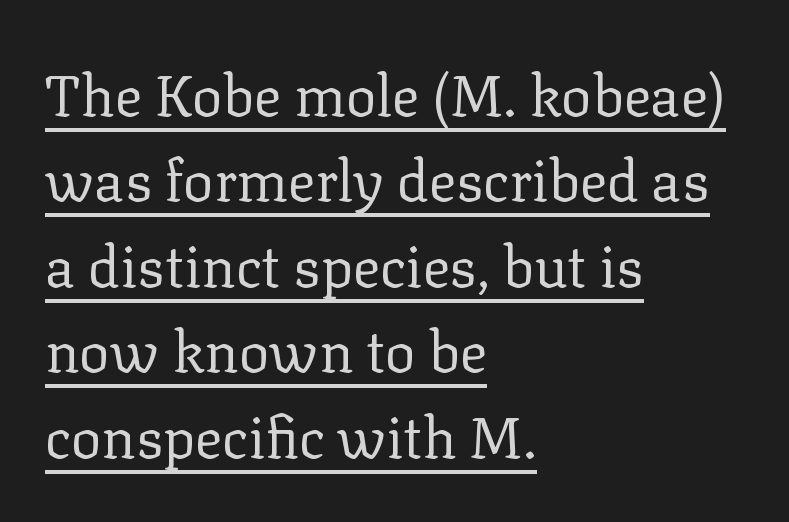
Q: Is the text bold? A: No.
Q: Is the text italic (slanted)? A: No, it is upright.
Q: Is the typeface a serif or a sans-serif typeface? A: Serif.
Q: Is the text underlined? A: Yes.
Q: How is the paragraph aligned? A: Left-aligned.
Q: Is the spacing between letters normal or unusually wide? A: Normal.
Q: Is the spacing between lines tight, normal or loose? A: Normal.
Q: Width (condensed, normal, or wide)? A: Normal.
Q: Stroke contrast? A: Low.
Q: x-height? A: Medium.
Q: Monospaced? A: No.
